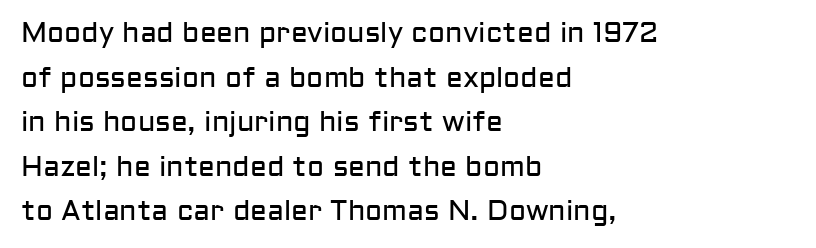
The image shows 28 px regular-weight sans-serif type, upright; set left-aligned, normal line spacing (1.59x), normal letter spacing, not underlined; low stroke contrast and a medium x-height.
